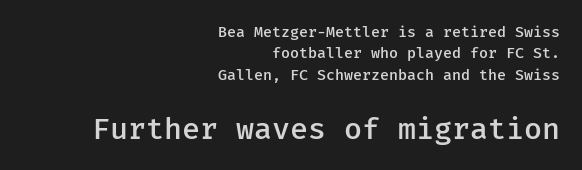
Q: Is the text bold? A: Semi-bold.
Q: Is the text italic (slanted)? A: No, it is upright.
Q: Is the typeface a serif or a sans-serif typeface? A: Sans-serif.
Q: Is the text underlined? A: No.
Q: How is the paragraph aligned? A: Right-aligned.
Q: Is the spacing between letters normal or unusually wide? A: Normal.
Q: Is the spacing between lines tight, normal or loose? A: Normal.
Q: Which block of text is set in a larger size, the first (top) or the second (bottom)? A: The second (bottom) one.
Q: Width (condensed, normal, or wide)? A: Normal.
Q: Stroke contrast? A: Low.
Q: x-height? A: Medium.
